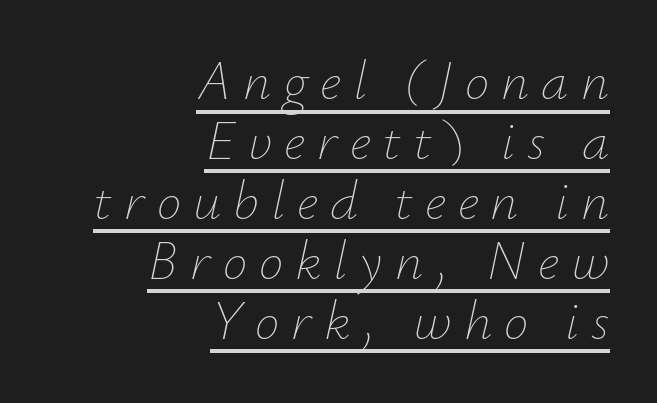
Does a line run under the words? Yes, clearly. The passage shown leans; its letterforms are oblique. A typesetter would call this proportional, since set widths differ per character. Reading down the block, your eye finds every line finishing at a fixed right position. Horizontal bands of white between lines are thin slivers.
